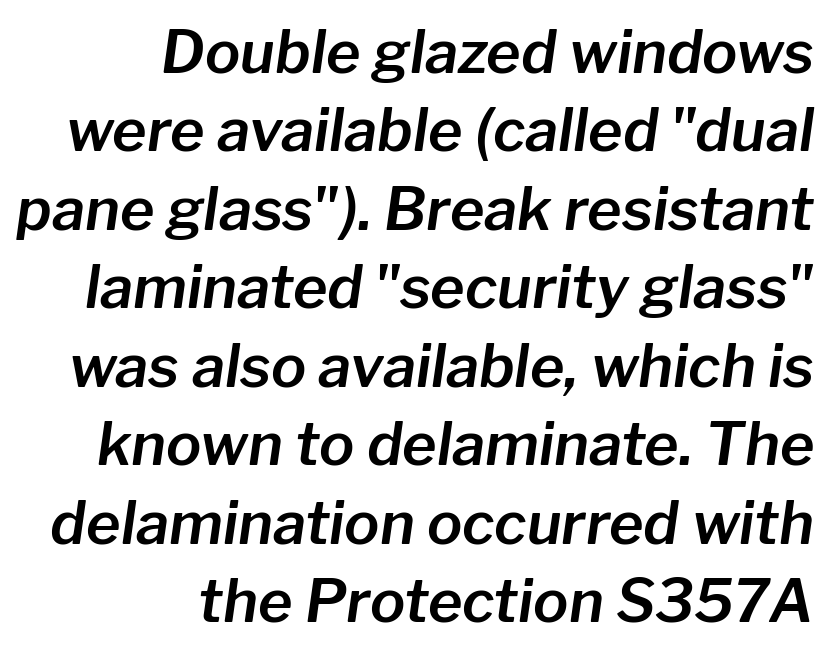
{"italic": "yes", "lean": "right", "slant_degrees": 8, "width": "normal", "stroke_contrast": "low", "x_height": "medium", "monospaced": "no", "underline": "no", "align": "right", "line_spacing": "normal", "line_spacing_ratio": 1.33, "letter_spacing": "normal", "letter_spacing_em": 0.0, "glyph_px": 59}
